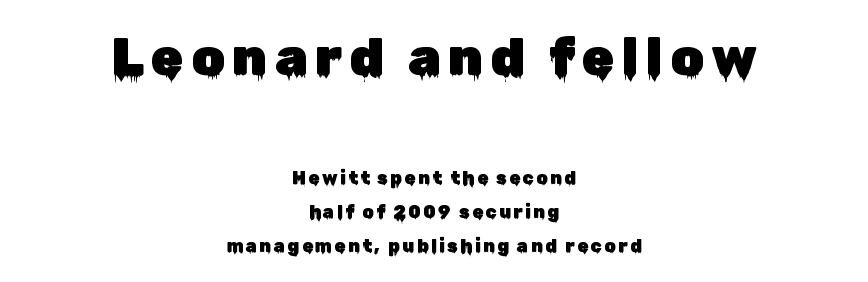
Q: Is the text italic (slanted)? A: No, it is upright.
Q: Is the typeface a serif or a sans-serif typeface? A: Sans-serif.
Q: Is the text underlined? A: No.
Q: How is the paragraph aligned? A: Centered.
Q: Which block of text is set in a larger size, the first (top) or the second (bottom)? A: The first (top) one.
Q: Width (condensed, normal, or wide)? A: Normal.
Q: Stroke contrast? A: Low.
Q: x-height? A: Medium.
Q: Monospaced? A: No.
